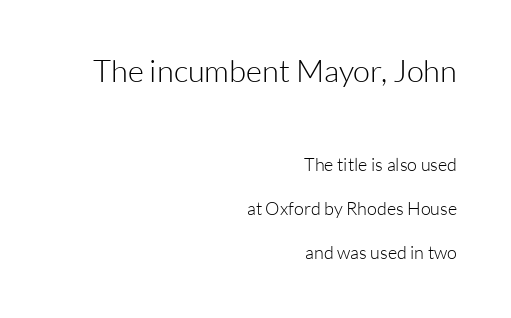
The image shows 31 px light sans-serif type, upright; set right-aligned, loose line spacing (2.44x), normal letter spacing, not underlined; the first (top) block is 1.72x larger; low stroke contrast and a medium x-height.
